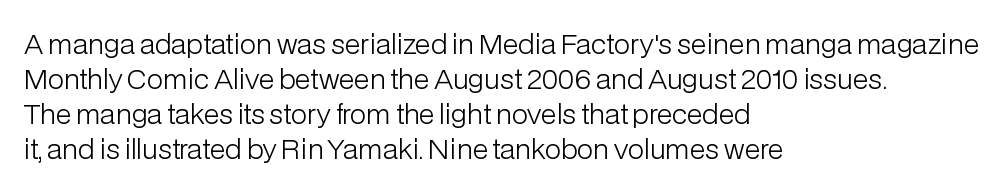
Q: Is the text bold? A: No.
Q: Is the text italic (slanted)? A: No, it is upright.
Q: Is the text underlined? A: No.
Q: How is the paragraph aligned? A: Left-aligned.
Q: Is the spacing between letters normal or unusually wide? A: Normal.
Q: Is the spacing between lines tight, normal or loose? A: Normal.
